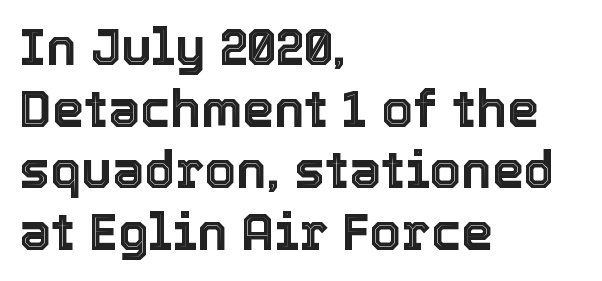
Q: Is the text italic (slanted)? A: No, it is upright.
Q: Is the text underlined? A: No.
Q: How is the paragraph aligned? A: Left-aligned.
Q: Is the spacing between letters normal or unusually wide? A: Normal.
Q: Width (condensed, normal, or wide)? A: Normal.
Q: x-height? A: Medium.
Q: Monospaced? A: No.
